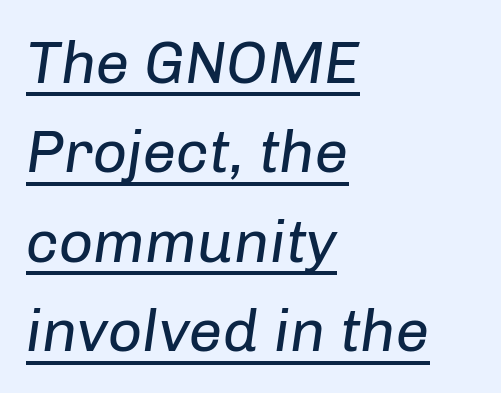
Unbolded letterforms with no extra heft. You could not count columns in this text — the font is proportionally spaced. Each word holds together tightly as a unit, with standard inter-letter gaps. A typesetter would mark this as italic.
